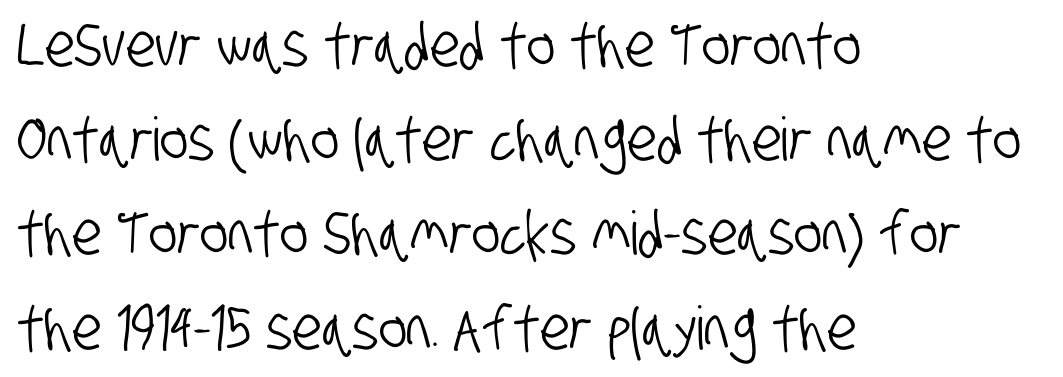
Q: Is the typeface a serif or a sans-serif typeface? A: Sans-serif.
Q: Is the text underlined? A: No.
Q: How is the paragraph aligned? A: Left-aligned.
Q: Is the spacing between letters normal or unusually wide? A: Normal.
Q: Is the spacing between lines tight, normal or loose? A: Normal.
Q: Width (condensed, normal, or wide)? A: Condensed.
Q: Stroke contrast? A: Low.
Q: x-height? A: Large.
Q: Monospaced? A: No.
